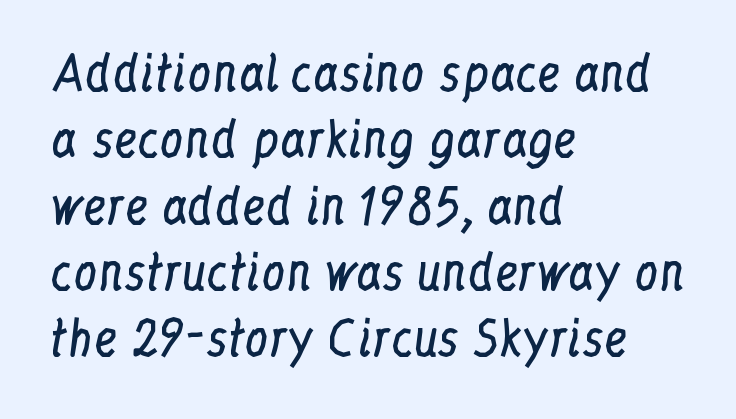
{"serif": "yes", "bold": "no", "weight": "regular", "width": "condensed", "stroke_contrast": "low", "x_height": "medium", "monospaced": "no", "underline": "no", "align": "left", "line_spacing": "normal", "line_spacing_ratio": 1.41, "letter_spacing": "normal", "letter_spacing_em": 0.0, "glyph_px": 47}
